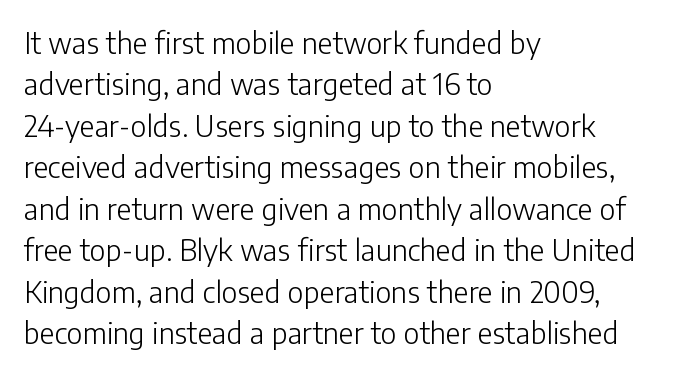
The image shows 29 px light sans-serif type, upright; set left-aligned, normal line spacing (1.43x), normal letter spacing, not underlined; low stroke contrast and a medium x-height.
